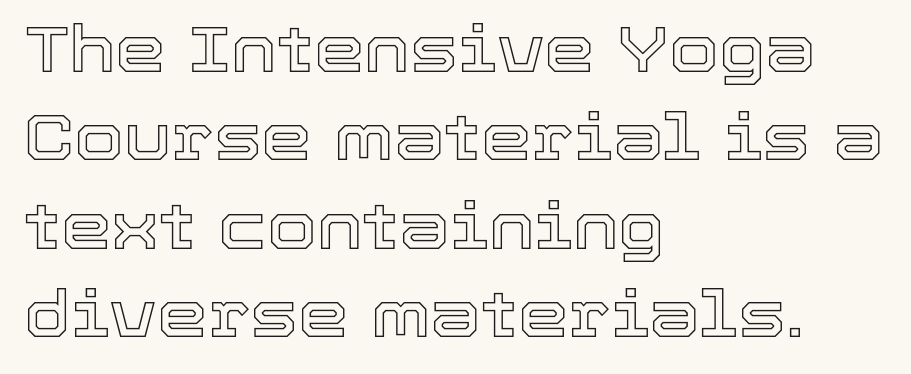
A typesetter would call this proportional, since set widths differ per character. This sample keeps an unexceptional amount of space between lines. The area under the type is left untouched. Nothing unusual about the tracking: characters are spaced as the font intends.
